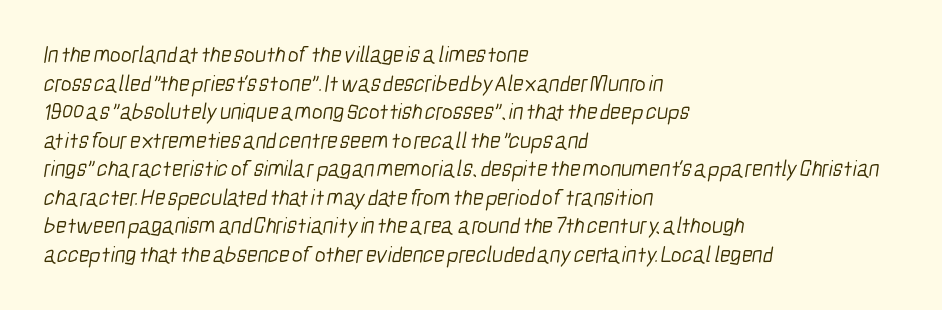
{"bold": "no", "underline": "no", "align": "left", "line_spacing_ratio": 1.24, "letter_spacing": "normal", "letter_spacing_em": 0.0, "glyph_px": 23}
